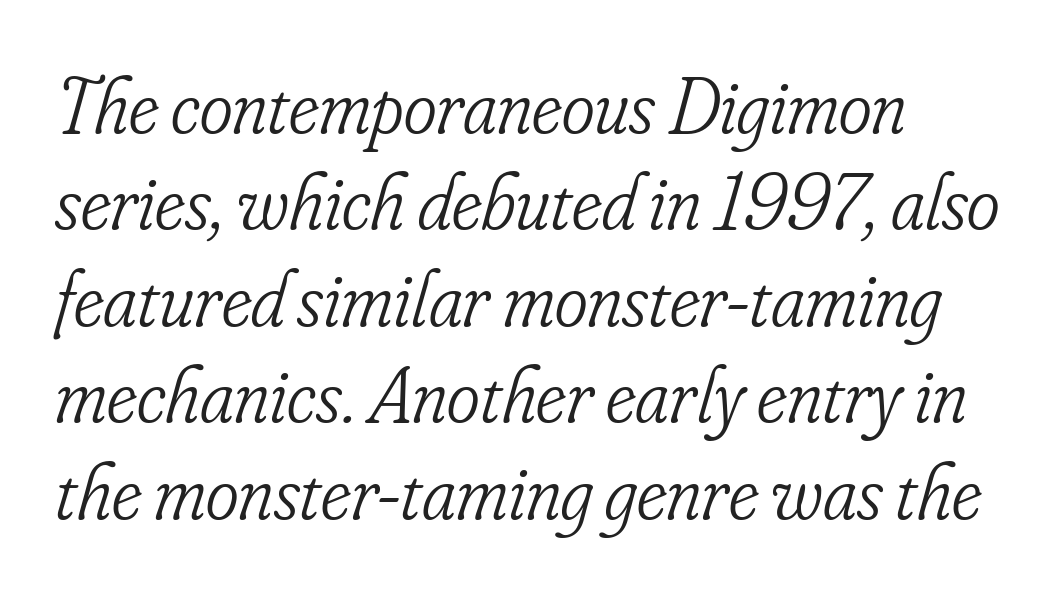
The space beneath each line is pristine and unruled. No heavy texture on the line: the type isn't bold. Short and long lines alike share a common starting point at left. The axis of the letterforms is tilted away from vertical. The rendering shows small feet on the letterforms — a serif design.
